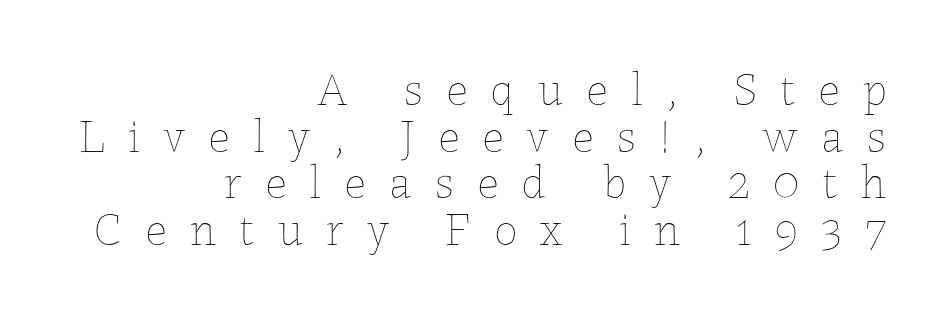
Character widths vary here, with narrow letters taking less room than wide ones. These lines huddle together more closely than default settings would place them. Weight: regular or lighter. Letters rest on an invisible, unmarked baseline.
